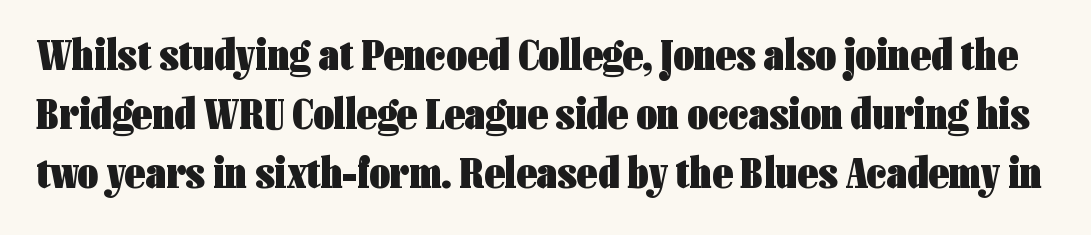
This sample has the flowing, uneven cadence of proportional lettering. Thick stems and heavy bowls — unmistakably bold. To sum up the face: it is a sans, with no serifs. Is there much room between lines? A standard amount, neither cramped nor airy.
